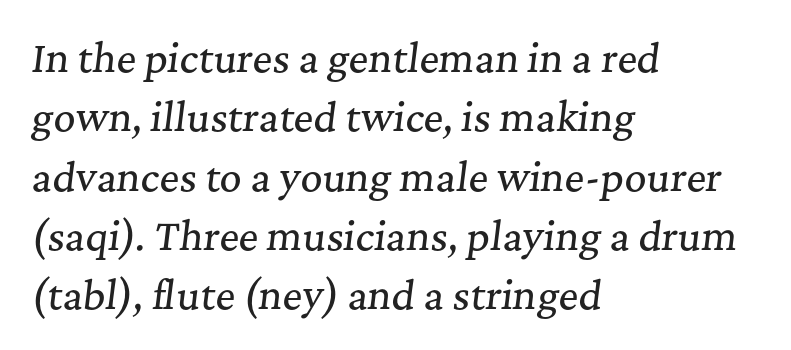
The image shows 38 px serif type, italic (leaning right); set left-aligned, normal line spacing (1.56x), normal letter spacing, not underlined; medium stroke contrast and a medium x-height.
